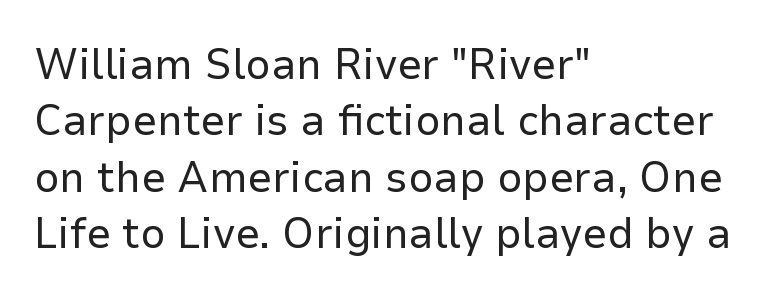
No letter is thick-stroked: the sample isn't bold. The rendering uses a moderate line-height, typical for paragraphs. The rendering uses natural spacing where letterforms have individual widths. Each line starts at the same left margin while the right side varies. In terms of letterform style, serifs are entirely absent.
